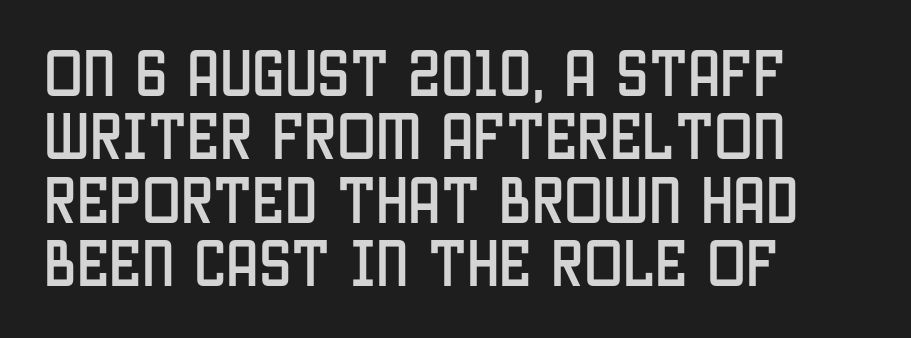
The image shows 52 px condensed sans-serif type, upright; set left-aligned, line spacing 1.22x, normal letter spacing, not underlined; low stroke contrast and a large x-height.
